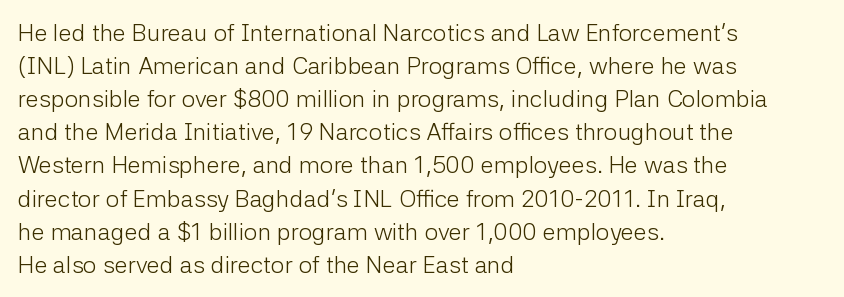
The image shows 24 px text type, upright; set left-aligned, normal line spacing (1.38x), normal letter spacing, not underlined.
